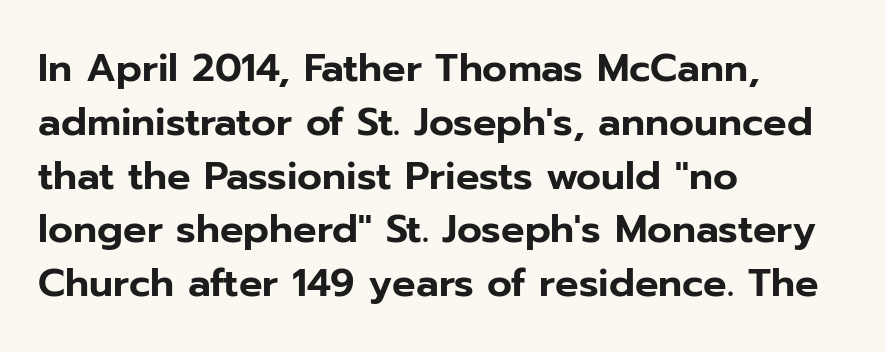
The image shows 39 px sans-serif type, upright; set left-aligned, normal line spacing (1.38x), normal letter spacing, not underlined; low stroke contrast and a medium x-height.
